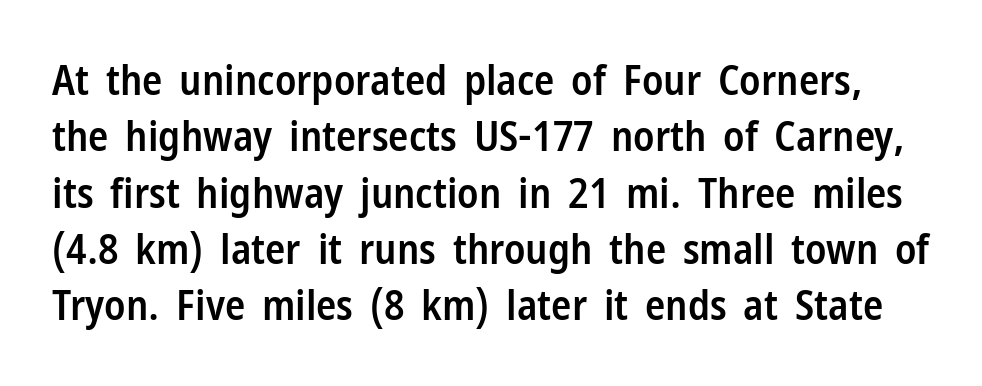
The image shows 42 px semibold, condensed sans-serif type, upright; set normal line spacing (1.34x), normal letter spacing, not underlined; low stroke contrast and a medium x-height.
